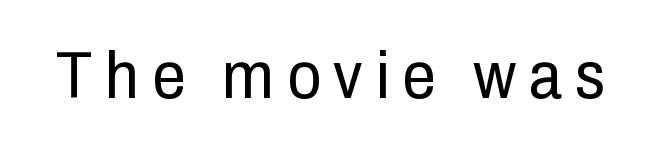
{"serif": "no", "italic": "no", "bold": "no", "weight": "regular", "width": "condensed", "stroke_contrast": "low", "x_height": "medium", "monospaced": "no", "underline": "no", "glyph_px": 67}
